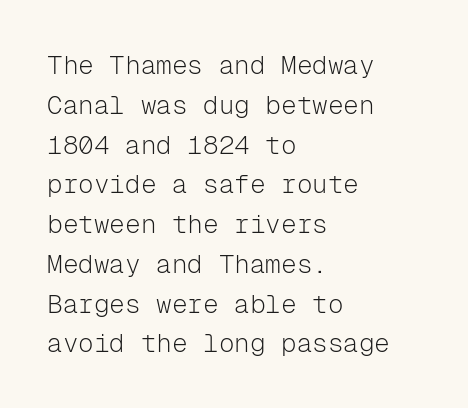
Q: Is the text bold? A: No.
Q: Is the text italic (slanted)? A: No, it is upright.
Q: Is the text underlined? A: No.
Q: How is the paragraph aligned? A: Left-aligned.
Q: Is the spacing between letters normal or unusually wide? A: Normal.
Q: Is the spacing between lines tight, normal or loose? A: Normal.
